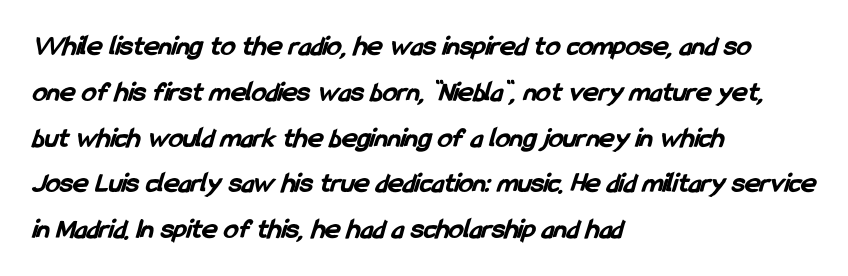
Q: Is the text bold? A: Yes.
Q: Is the typeface a serif or a sans-serif typeface? A: Sans-serif.
Q: Is the text underlined? A: No.
Q: How is the paragraph aligned? A: Left-aligned.
Q: Is the spacing between letters normal or unusually wide? A: Normal.
Q: Is the spacing between lines tight, normal or loose? A: Normal.
Q: Width (condensed, normal, or wide)? A: Condensed.
Q: Stroke contrast? A: Low.
Q: x-height? A: Medium.
Q: Monospaced? A: No.
